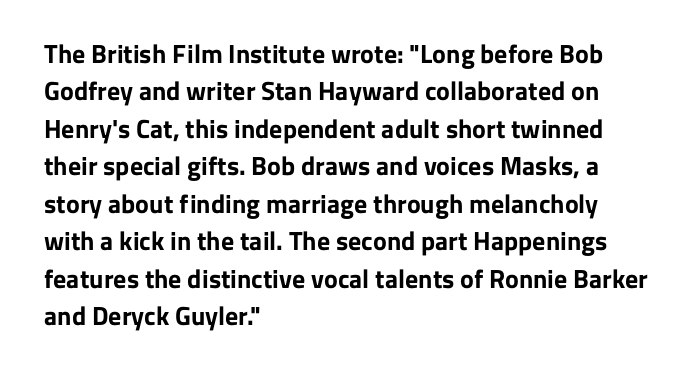
{"italic": "no", "bold": "yes", "underline": "no", "align": "left", "line_spacing": "normal", "line_spacing_ratio": 1.44, "letter_spacing": "normal", "letter_spacing_em": 0.0, "glyph_px": 26}
